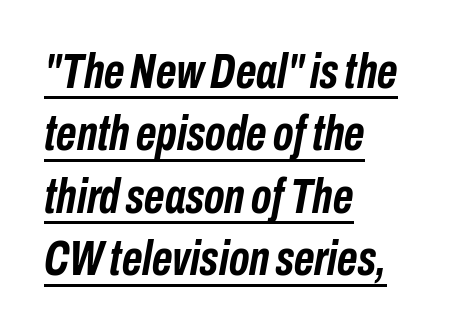
The image shows 50 px semibold, condensed type, italic (leaning right); set left-aligned, normal line spacing (1.25x), normal letter spacing, underlined; low stroke contrast and a medium x-height.
